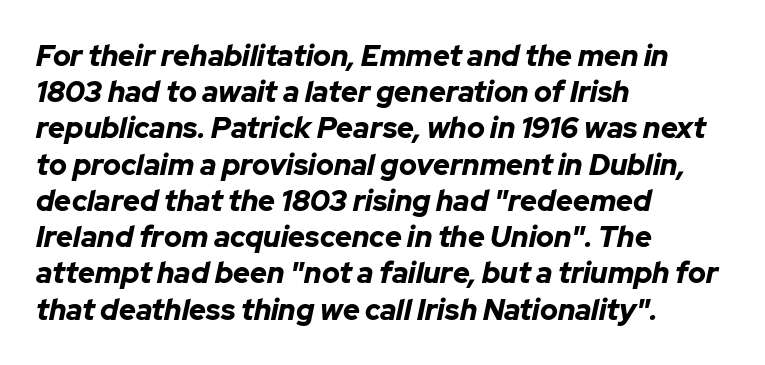
{"italic": "yes", "lean": "right", "slant_degrees": 12, "bold": "yes", "weight": "bold", "width": "normal", "stroke_contrast": "low", "x_height": "medium", "monospaced": "no", "underline": "no", "align": "left", "line_spacing": "normal", "line_spacing_ratio": 1.25, "letter_spacing": "normal", "letter_spacing_em": 0.0, "glyph_px": 29}
